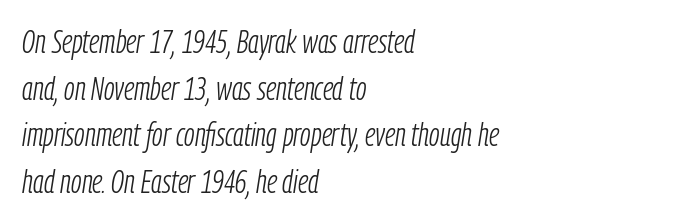
Q: Is the text bold? A: No.
Q: Is the text italic (slanted)? A: Yes, it leans right by about 9 degrees.
Q: Is the text underlined? A: No.
Q: How is the paragraph aligned? A: Left-aligned.
Q: Is the spacing between letters normal or unusually wide? A: Normal.
Q: Is the spacing between lines tight, normal or loose? A: Normal.
Q: Width (condensed, normal, or wide)? A: Condensed.
Q: Stroke contrast? A: Low.
Q: x-height? A: Medium.
Q: Monospaced? A: No.
